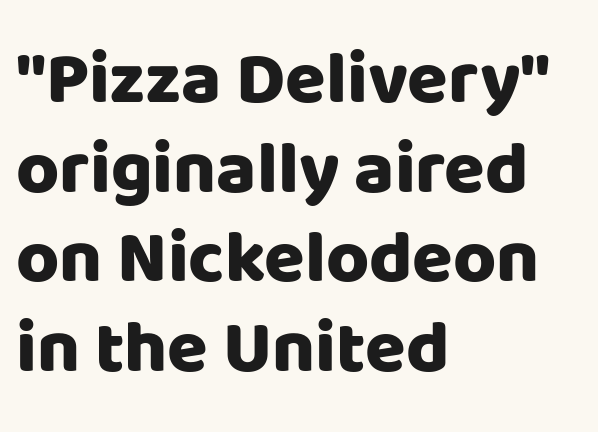
{"serif": "no", "italic": "no", "bold": "yes", "weight": "heavy", "width": "normal", "stroke_contrast": "low", "x_height": "large", "monospaced": "no", "underline": "no", "align": "left", "line_spacing_ratio": 1.21, "letter_spacing": "normal", "letter_spacing_em": 0.0, "glyph_px": 74}
